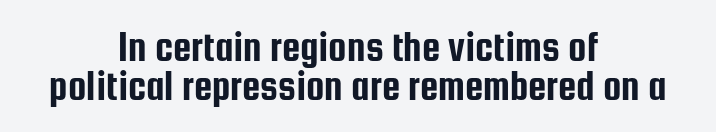
Q: Is the text italic (slanted)? A: No, it is upright.
Q: Is the typeface a serif or a sans-serif typeface? A: Sans-serif.
Q: Is the text underlined? A: No.
Q: How is the paragraph aligned? A: Centered.
Q: Is the spacing between letters normal or unusually wide? A: Normal.
Q: Is the spacing between lines tight, normal or loose? A: Tight.
Q: Width (condensed, normal, or wide)? A: Condensed.
Q: Stroke contrast? A: Low.
Q: x-height? A: Medium.
Q: Monospaced? A: No.
